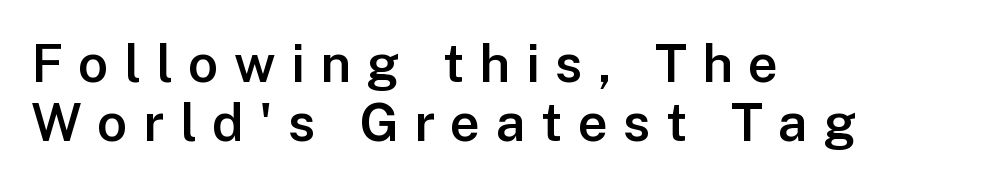
{"serif": "no", "italic": "no", "bold": "semi", "weight": "semibold", "width": "normal", "stroke_contrast": "low", "x_height": "medium", "monospaced": "no", "underline": "no", "align": "left", "line_spacing": "tight", "line_spacing_ratio": 1.11, "letter_spacing": "wide", "letter_spacing_em": 0.29, "glyph_px": 53}
